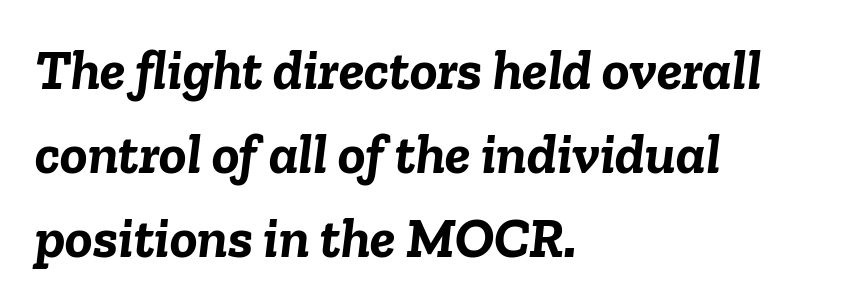
{"italic": "yes", "lean": "right", "slant_degrees": 6, "bold": "yes", "weight": "semibold", "width": "normal", "stroke_contrast": "low", "x_height": "medium", "monospaced": "no", "underline": "no", "align": "left", "line_spacing": "normal", "line_spacing_ratio": 1.47, "letter_spacing": "normal", "letter_spacing_em": 0.0, "glyph_px": 57}
